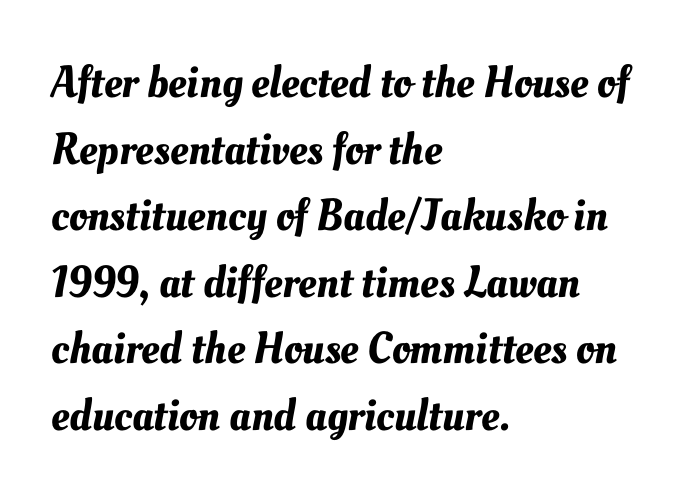
The image shows 45 px text type; set left-aligned, normal line spacing (1.48x), normal letter spacing, not underlined; medium stroke contrast and a small x-height.
